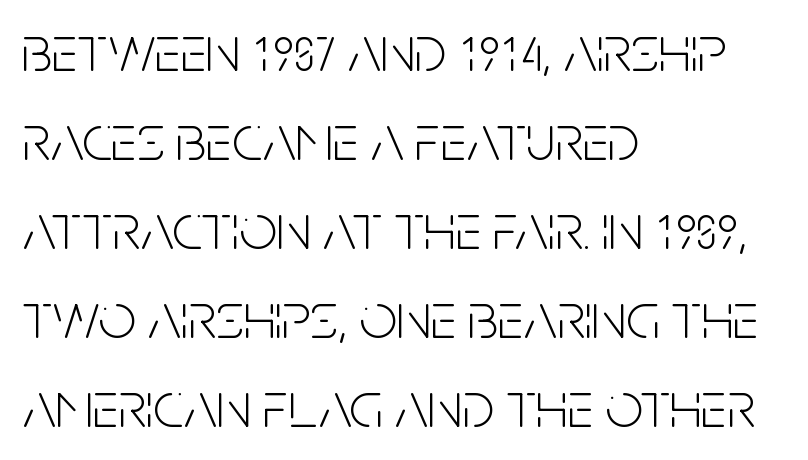
{"serif": "no", "italic": "no", "bold": "no", "weight": "light", "width": "condensed", "stroke_contrast": "low", "x_height": "large", "monospaced": "no", "underline": "no", "align": "left", "line_spacing": "normal", "line_spacing_ratio": 1.35, "letter_spacing": "normal", "letter_spacing_em": 0.0, "glyph_px": 66}
